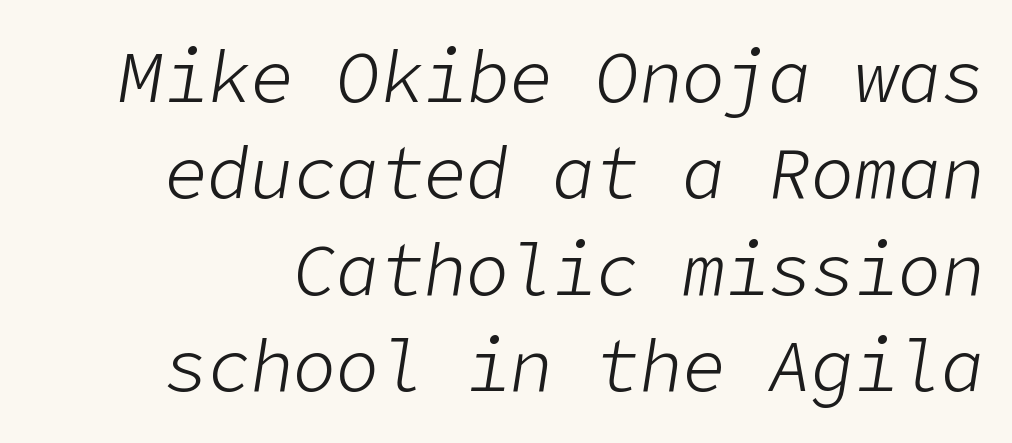
{"italic": "yes", "lean": "right", "slant_degrees": 9, "bold": "no", "weight": "light", "width": "normal", "stroke_contrast": "low", "x_height": "medium", "underline": "no", "line_spacing": "normal", "line_spacing_ratio": 1.34, "letter_spacing": "normal", "letter_spacing_em": 0.0, "glyph_px": 72}
